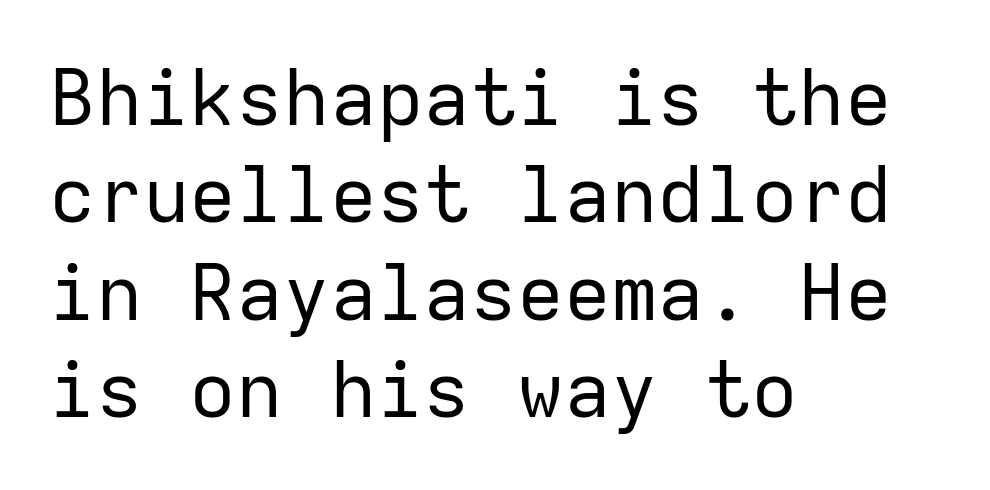
The image shows 78 px regular-weight sans-serif type, upright, monospaced; set left-aligned, normal line spacing (1.25x), normal letter spacing, not underlined; low stroke contrast and a medium x-height.
